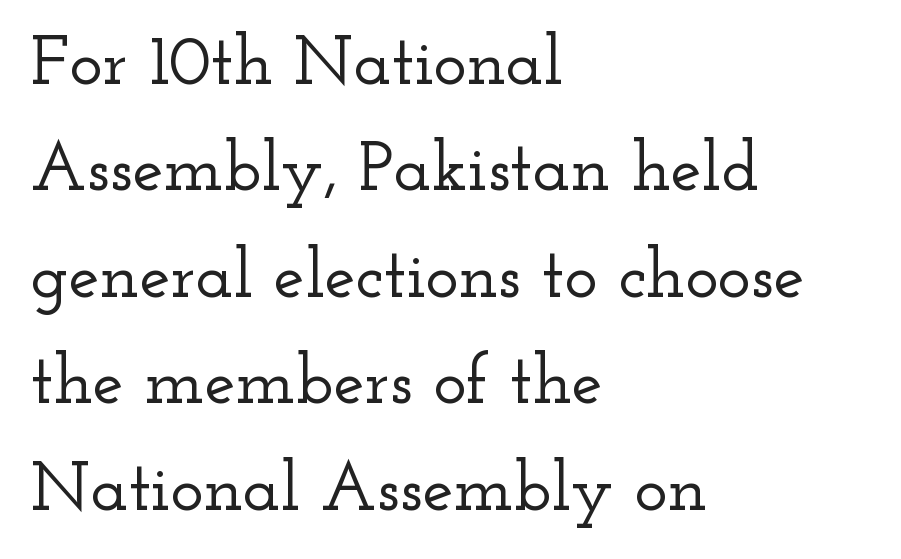
{"serif": "yes", "italic": "no", "width": "wide", "stroke_contrast": "low", "x_height": "small", "monospaced": "no", "underline": "no", "align": "left", "line_spacing": "normal", "line_spacing_ratio": 1.52, "letter_spacing": "normal", "letter_spacing_em": 0.0, "glyph_px": 70}
